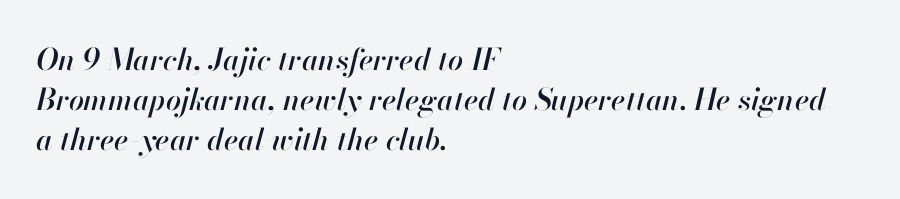
Q: Is the text italic (slanted)? A: Yes, it leans right by about 13 degrees.
Q: Is the text underlined? A: No.
Q: How is the paragraph aligned? A: Left-aligned.
Q: Is the spacing between letters normal or unusually wide? A: Normal.
Q: Is the spacing between lines tight, normal or loose? A: Normal.
Q: Width (condensed, normal, or wide)? A: Normal.
Q: Stroke contrast? A: High.
Q: x-height? A: Small.
Q: Monospaced? A: No.
